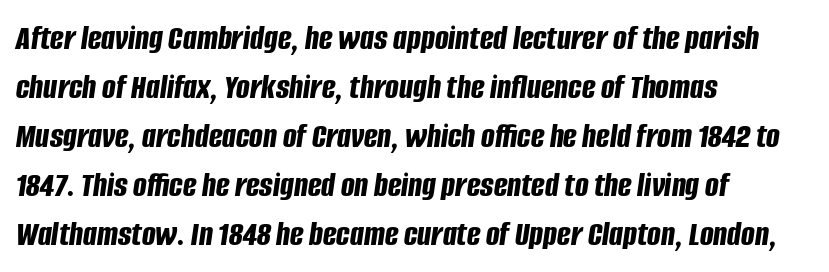
Character widths vary here, with narrow letters taking less room than wide ones. The lines in this sample share a left origin and differ only in where they stop. Glyph-to-glyph distance matches everyday printed text. No word sits above an underline.
